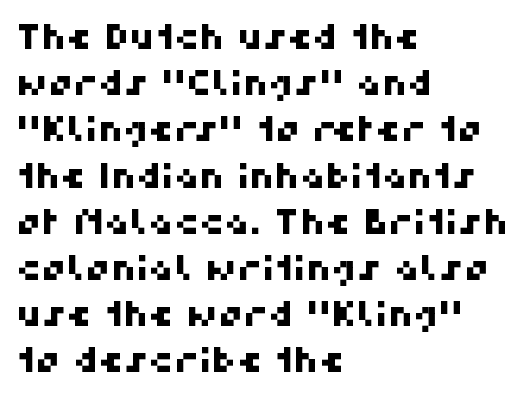
Q: Is the typeface a serif or a sans-serif typeface? A: Sans-serif.
Q: Is the text underlined? A: No.
Q: How is the paragraph aligned? A: Left-aligned.
Q: Is the spacing between letters normal or unusually wide? A: Normal.
Q: Is the spacing between lines tight, normal or loose? A: Normal.
Q: Width (condensed, normal, or wide)? A: Normal.
Q: Stroke contrast? A: High.
Q: x-height? A: Medium.
Q: Monospaced? A: No.
